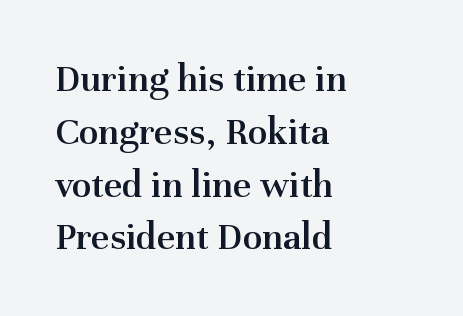
Q: Is the text bold? A: Semi-bold.
Q: Is the text italic (slanted)? A: No, it is upright.
Q: Is the typeface a serif or a sans-serif typeface? A: Serif.
Q: Is the text underlined? A: No.
Q: How is the paragraph aligned? A: Left-aligned.
Q: Is the spacing between letters normal or unusually wide? A: Normal.
Q: Is the spacing between lines tight, normal or loose? A: Normal.
Q: Width (condensed, normal, or wide)? A: Normal.
Q: Stroke contrast? A: Medium.
Q: x-height? A: Medium.
Q: Monospaced? A: No.
